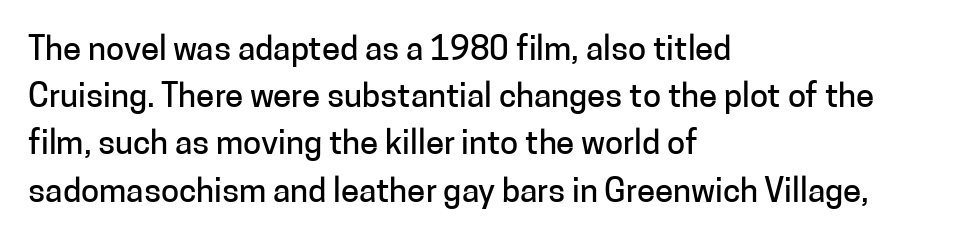
The image shows 33 px sans-serif type, upright; set left-aligned, normal line spacing (1.43x), normal letter spacing, not underlined; low stroke contrast and a medium x-height.
